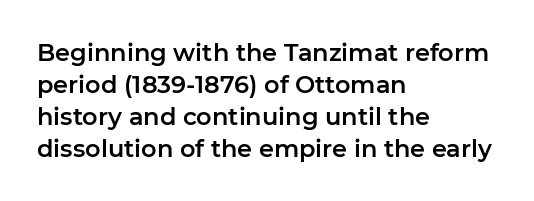
No italicization has been applied; the sample stays upright. The vertical gap from one line to the next is medium. Standard letterfit; no display-style spreading of the glyphs. The passage is arranged the way most books set body copy — flush left. Rule under the text: the space is simply empty.
